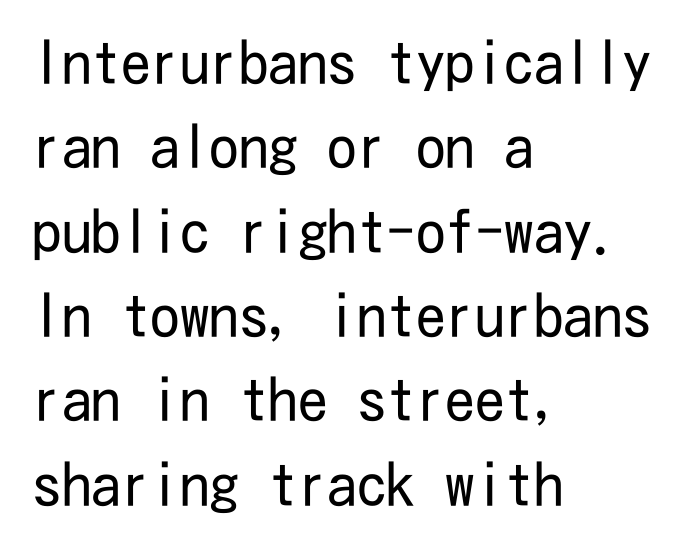
Nothing heavy about these letters — not bold at all. The lettering holds an erect, upright posture throughout. In terms of letterform style, serifs are entirely absent. In terms of letterspacing, this is plain default setting. Where is the straight margin? On the left.
